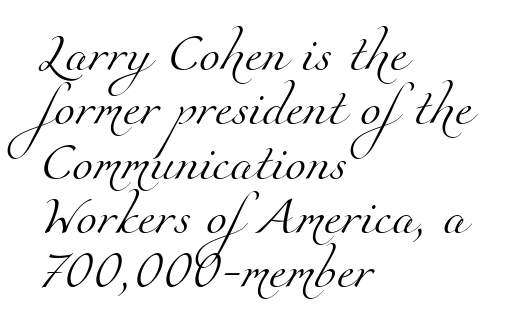
Q: Is the text bold? A: No.
Q: Is the typeface a serif or a sans-serif typeface? A: Serif.
Q: Is the text underlined? A: No.
Q: How is the paragraph aligned? A: Left-aligned.
Q: Is the spacing between letters normal or unusually wide? A: Normal.
Q: Is the spacing between lines tight, normal or loose? A: Normal.
Q: Width (condensed, normal, or wide)? A: Normal.
Q: Stroke contrast? A: Medium.
Q: x-height? A: Small.
Q: Monospaced? A: No.
